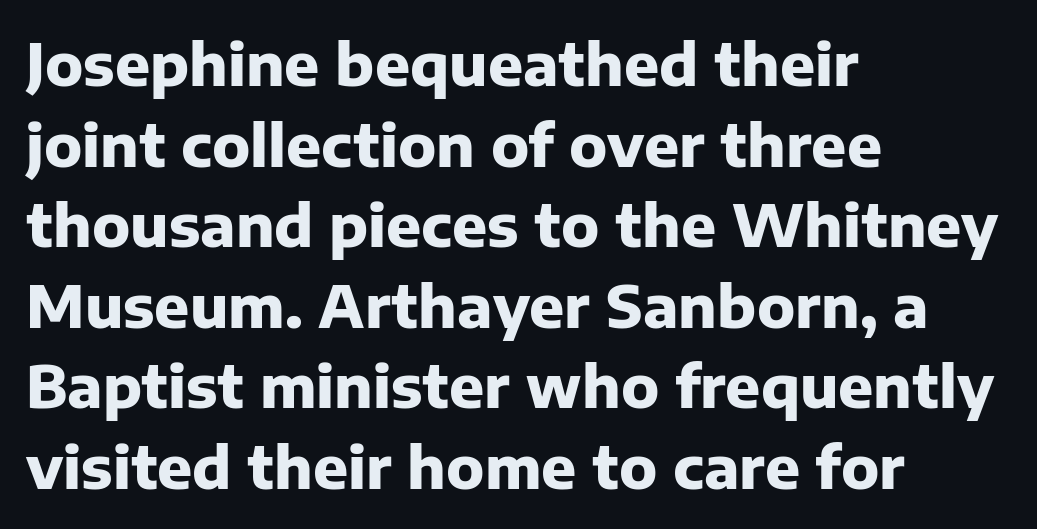
If you drew a line through each stem, it would be perfectly vertical. The gap between lines stays unmarked. In CSS terms this would be text-align: left. Does the leading feel generous? No, just average.
